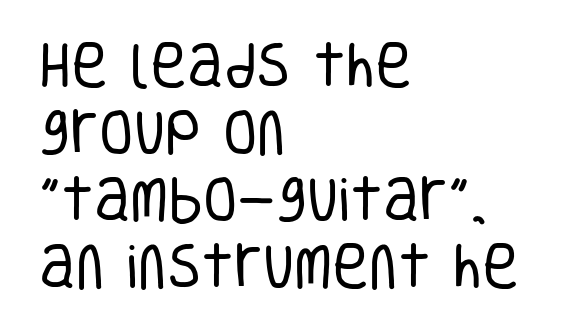
The image shows 50 px regular-weight, condensed sans-serif type, upright; set left-aligned, normal line spacing (1.34x), normal letter spacing, not underlined; low stroke contrast and a large x-height.
